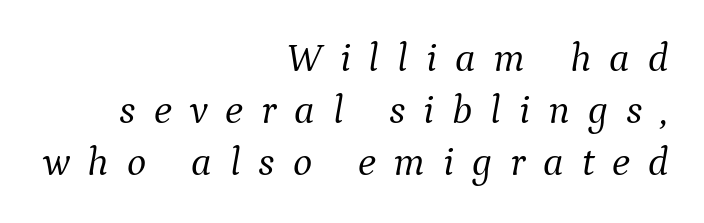
The image shows 41 px light serif type, italic (leaning right); set right-aligned, normal line spacing (1.27x), unusually wide letter spacing (+0.44 em), not underlined; medium stroke contrast and a medium x-height.
